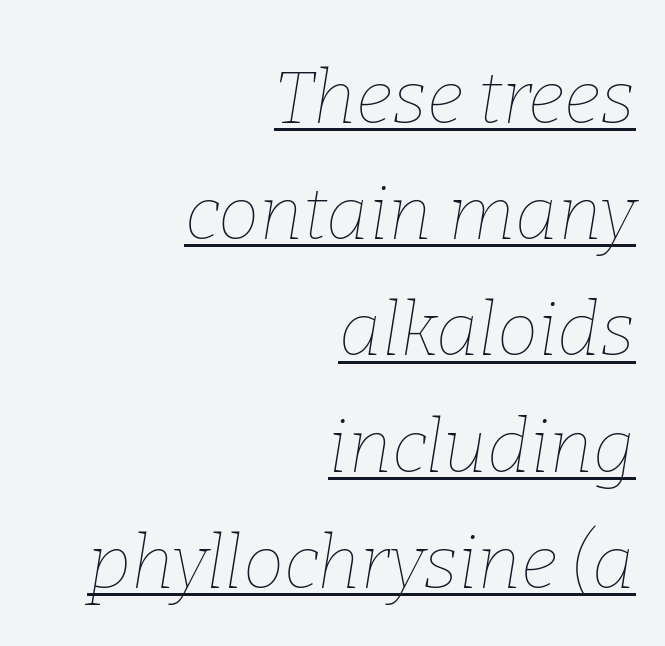
The whole block is typeset with a tilt. Glance below the letters and you will spot a drawn line. These glyphs show unthickened strokes, regular width or finer. A typesetter would call this proportional, since set widths differ per character.
